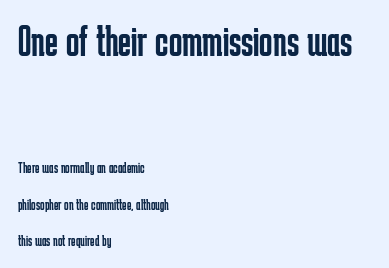
Q: Is the text bold? A: No.
Q: Is the text italic (slanted)? A: No, it is upright.
Q: Is the typeface a serif or a sans-serif typeface? A: Sans-serif.
Q: Is the text underlined? A: No.
Q: How is the paragraph aligned? A: Left-aligned.
Q: Is the spacing between letters normal or unusually wide? A: Normal.
Q: Is the spacing between lines tight, normal or loose? A: Loose.
Q: Which block of text is set in a larger size, the first (top) or the second (bottom)? A: The first (top) one.
Q: Width (condensed, normal, or wide)? A: Condensed.
Q: Stroke contrast? A: Low.
Q: x-height? A: Medium.
Q: Monospaced? A: No.
